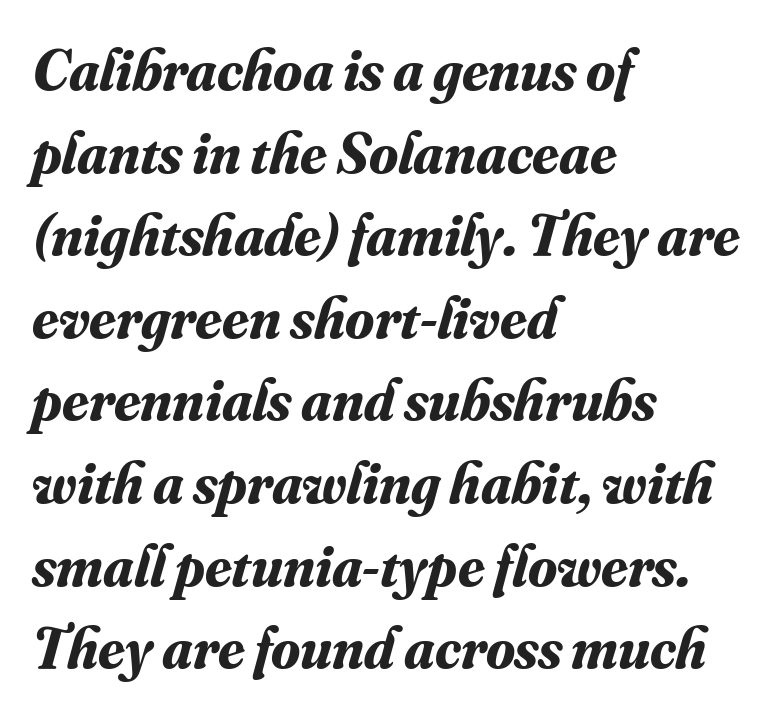
{"serif": "yes", "italic": "yes", "lean": "right", "slant_degrees": 16, "bold": "yes", "weight": "bold", "width": "normal", "stroke_contrast": "medium", "x_height": "small", "monospaced": "no", "underline": "no", "align": "left", "line_spacing": "normal", "line_spacing_ratio": 1.4, "letter_spacing": "normal", "letter_spacing_em": 0.0, "glyph_px": 59}
